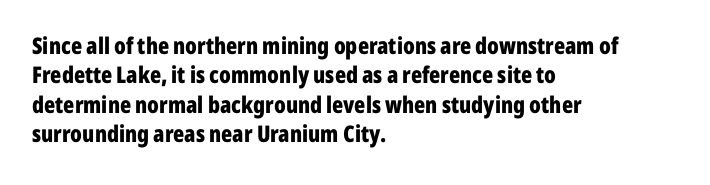
In terms of posture, this sample is upright. Whoever set this chose a conventional vertical rhythm. The space directly below the letters is spotless. A typesetter would call this zero additional tracking.
